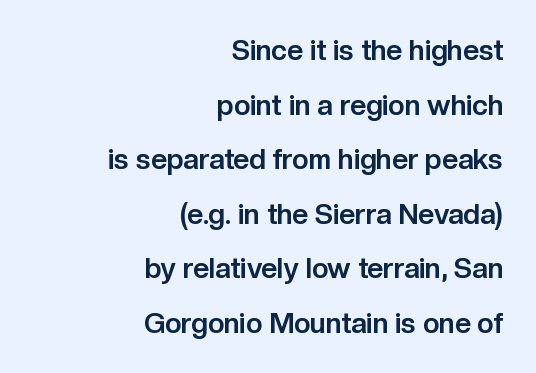
{"serif": "no", "italic": "no", "bold": "yes", "weight": "bold", "width": "normal", "stroke_contrast": "low", "x_height": "medium", "monospaced": "no", "underline": "no", "align": "right", "line_spacing": "loose", "line_spacing_ratio": 1.95, "letter_spacing": "normal", "letter_spacing_em": 0.0, "glyph_px": 28}
